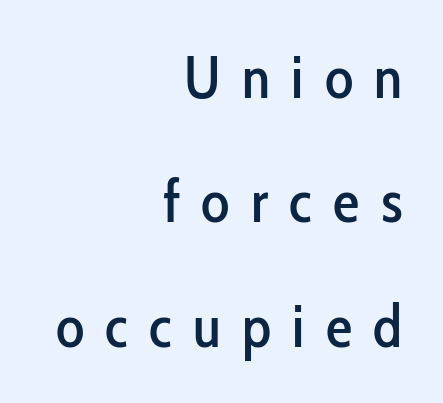
{"serif": "no", "italic": "no", "width": "condensed", "stroke_contrast": "low", "x_height": "medium", "monospaced": "no", "underline": "no", "align": "right", "line_spacing": "loose", "line_spacing_ratio": 2.11, "letter_spacing": "wide", "letter_spacing_em": 0.36, "glyph_px": 59}
